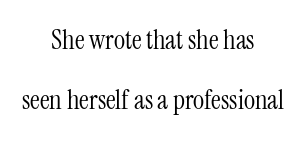
Quick note: interline space is abundant. A quiet, ordinary-to-light weight characterises the typeface. Any mark beneath the type? The region is blank. You could call the tracking neutral — neither tight nor loose. The rag falls on both sides of this text block equally.
